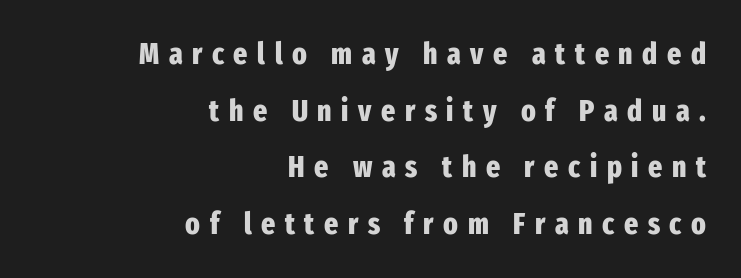
{"serif": "no", "italic": "no", "bold": "yes", "weight": "heavy", "width": "condensed", "stroke_contrast": "low", "x_height": "medium", "monospaced": "no", "underline": "no", "align": "right", "line_spacing_ratio": 1.89, "letter_spacing": "wide", "letter_spacing_em": 0.32, "glyph_px": 30}
